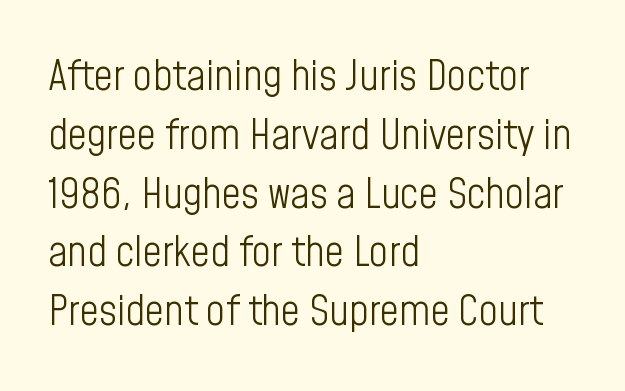
The image shows 42 px light, condensed sans-serif type, upright; set left-aligned, normal line spacing (1.4x), normal letter spacing, not underlined; low stroke contrast and a medium x-height.
